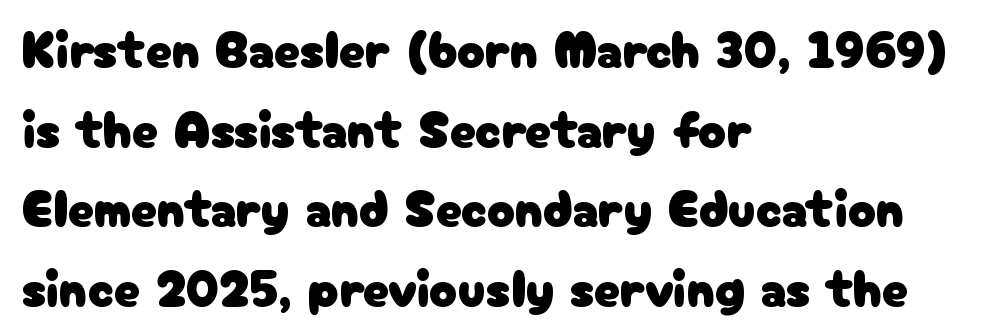
Q: Is the text italic (slanted)? A: No, it is upright.
Q: Is the typeface a serif or a sans-serif typeface? A: Sans-serif.
Q: Is the text underlined? A: No.
Q: How is the paragraph aligned? A: Left-aligned.
Q: Is the spacing between letters normal or unusually wide? A: Normal.
Q: Is the spacing between lines tight, normal or loose? A: Normal.
Q: Width (condensed, normal, or wide)? A: Normal.
Q: Stroke contrast? A: Low.
Q: x-height? A: Medium.
Q: Monospaced? A: No.
